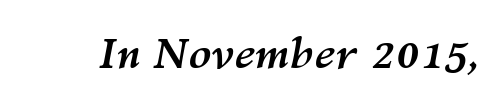
{"italic": "yes", "lean": "right", "slant_degrees": 10, "bold": "yes", "weight": "semibold", "width": "normal", "stroke_contrast": "medium", "x_height": "medium", "monospaced": "no", "underline": "no", "letter_spacing": "normal", "letter_spacing_em": 0.0, "glyph_px": 42}
